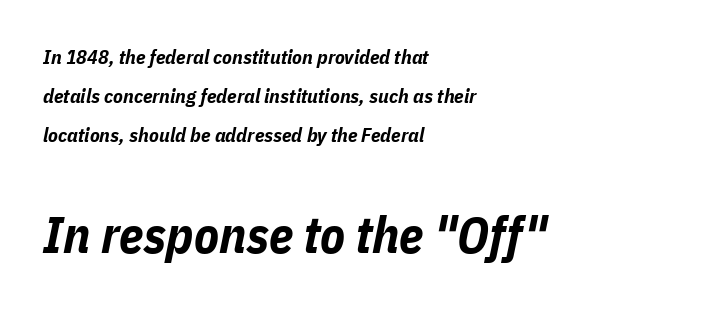
{"italic": "yes", "lean": "right", "slant_degrees": 11, "bold": "yes", "weight": "bold", "width": "condensed", "stroke_contrast": "low", "x_height": "medium", "monospaced": "no", "underline": "no", "align": "left", "line_spacing": "loose", "line_spacing_ratio": 1.94, "letter_spacing": "normal", "letter_spacing_em": 0.0, "larger_block": "second", "size_ratio": 2.55, "glyph_px": 51}
